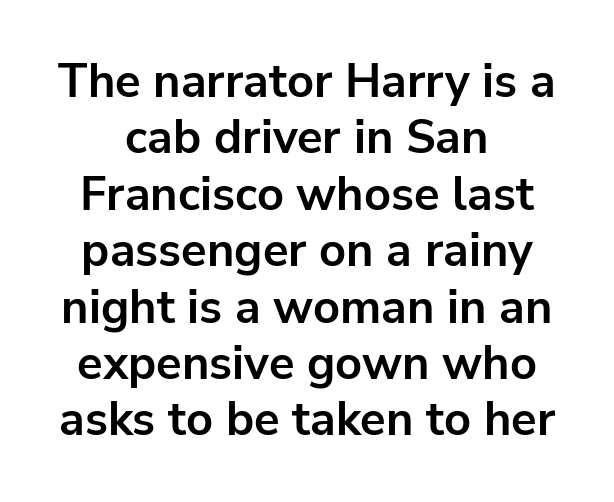
Only glyphs here, with clear space below each row. Reading down the block, each line starts at a different indent, mirrored at its end. Regarding serifs, this sample does without them. Default kerning and tracking; the words read as compact shapes. Character widths vary here, with narrow letters taking less room than wide ones. Italic: no, the glyphs are upright roman.
